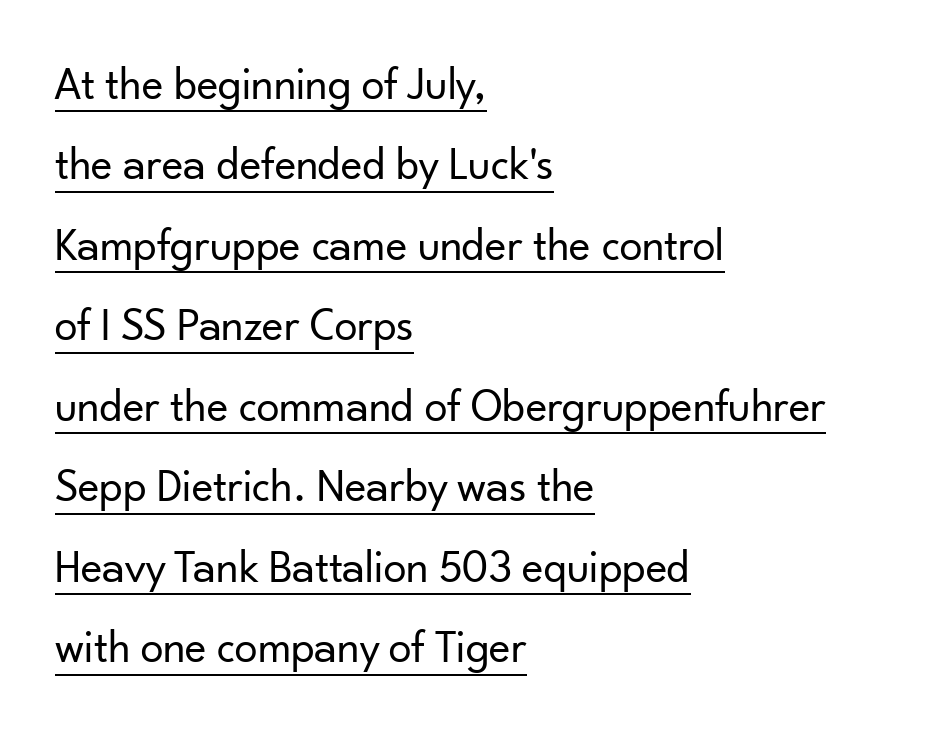
{"serif": "no", "italic": "no", "bold": "no", "weight": "regular", "width": "normal", "stroke_contrast": "low", "x_height": "small", "monospaced": "no", "underline": "yes", "align": "left", "line_spacing_ratio": 1.75, "letter_spacing": "normal", "letter_spacing_em": 0.0, "glyph_px": 46}
